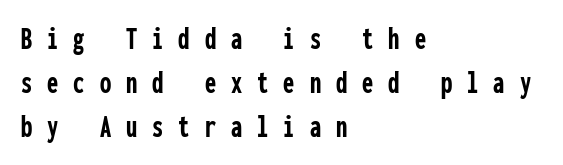
The image shows 32 px semibold, condensed sans-serif type, upright, monospaced; set left-aligned, normal line spacing (1.37x), unusually wide letter spacing (+0.47 em), not underlined; low stroke contrast and a medium x-height.
